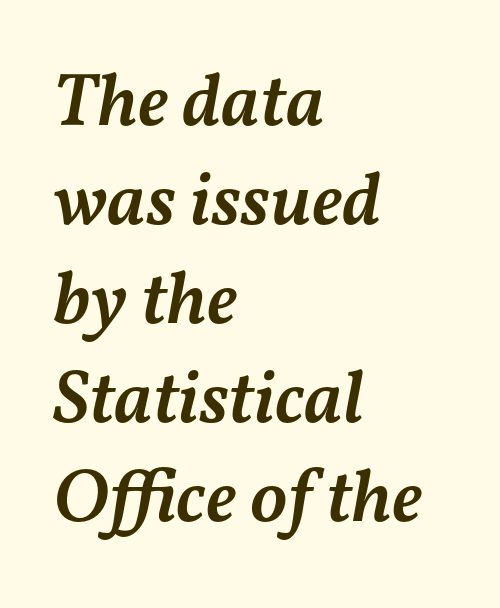
Looks like regular typesetting: each glyph gets only the width it needs. The lines sit at an ordinary, default distance from one another. Weight check: semibold — heavier than regular, not quite bold. Underline: absent. Looking at the ascenders, they clearly lean.
